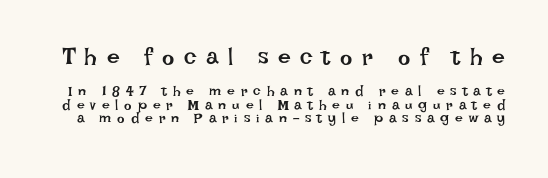
{"italic": "no", "bold": "no", "underline": "no", "line_spacing": "tight", "line_spacing_ratio": 0.96, "letter_spacing": "wide", "letter_spacing_em": 0.42, "larger_block": "first", "size_ratio": 1.64, "glyph_px": 23}
